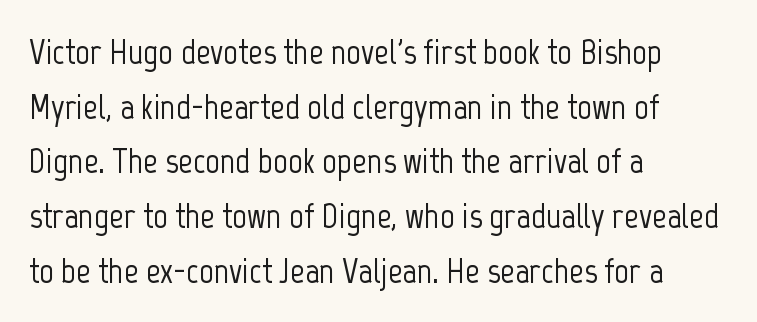
{"serif": "no", "italic": "no", "width": "condensed", "stroke_contrast": "low", "x_height": "medium", "monospaced": "no", "underline": "no", "align": "left", "line_spacing": "normal", "line_spacing_ratio": 1.52, "letter_spacing": "normal", "letter_spacing_em": 0.0, "glyph_px": 36}
